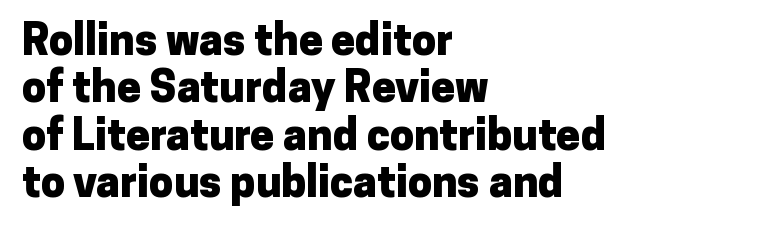
{"serif": "no", "italic": "no", "bold": "yes", "weight": "heavy", "width": "normal", "stroke_contrast": "low", "x_height": "medium", "monospaced": "no", "underline": "no", "align": "left", "line_spacing": "tight", "line_spacing_ratio": 1.1, "letter_spacing": "normal", "letter_spacing_em": 0.0, "glyph_px": 43}
